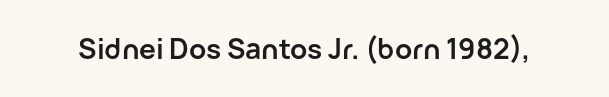
Q: Is the text bold? A: Yes.
Q: Is the text italic (slanted)? A: No, it is upright.
Q: Is the typeface a serif or a sans-serif typeface? A: Sans-serif.
Q: Is the text underlined? A: No.
Q: Is the spacing between letters normal or unusually wide? A: Normal.
Q: Width (condensed, normal, or wide)? A: Normal.
Q: Stroke contrast? A: Low.
Q: x-height? A: Medium.
Q: Monospaced? A: No.
